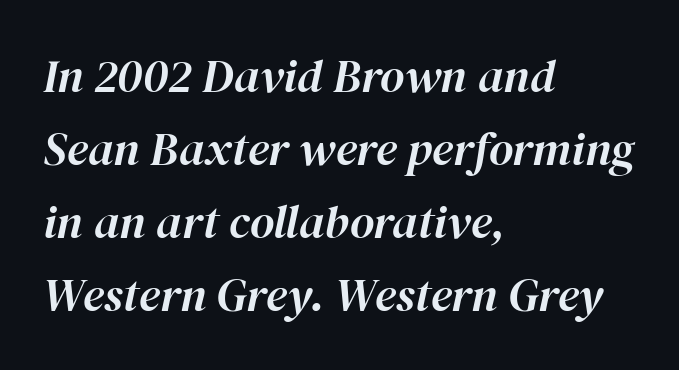
{"italic": "yes", "lean": "right", "slant_degrees": 12, "width": "normal", "stroke_contrast": "high", "x_height": "medium", "monospaced": "no", "underline": "no", "align": "left", "line_spacing": "normal", "line_spacing_ratio": 1.55, "letter_spacing": "normal", "letter_spacing_em": 0.0, "glyph_px": 47}
